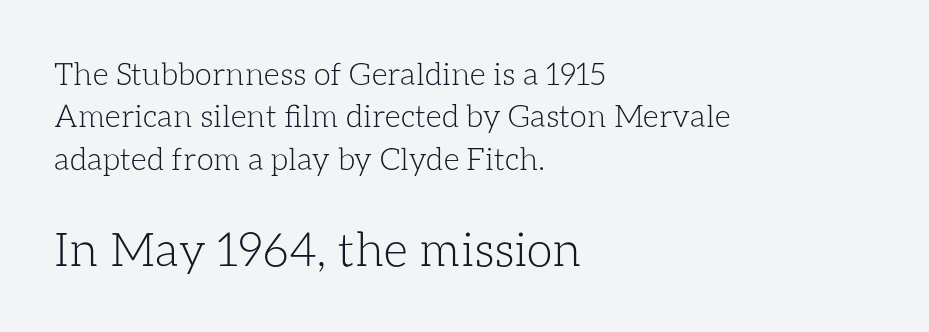
The image shows 47 px light type, upright; set left-aligned, normal line spacing (1.37x), normal letter spacing, not underlined; the second (bottom) block is 1.52x larger; low stroke contrast and a medium x-height.
